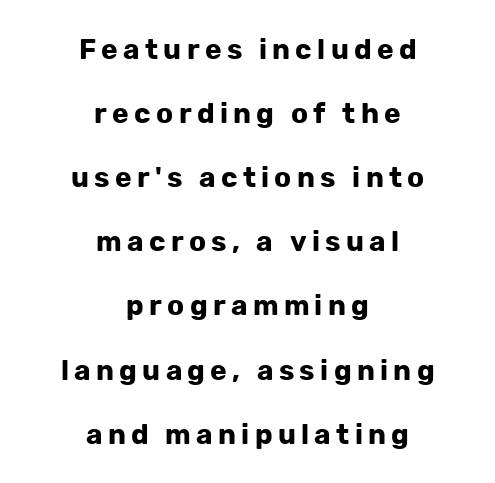
Q: Is the text bold? A: Yes.
Q: Is the text italic (slanted)? A: No, it is upright.
Q: Is the typeface a serif or a sans-serif typeface? A: Sans-serif.
Q: Is the text underlined? A: No.
Q: How is the paragraph aligned? A: Centered.
Q: Is the spacing between lines tight, normal or loose? A: Loose.
Q: Width (condensed, normal, or wide)? A: Normal.
Q: Stroke contrast? A: Low.
Q: x-height? A: Medium.
Q: Monospaced? A: No.
